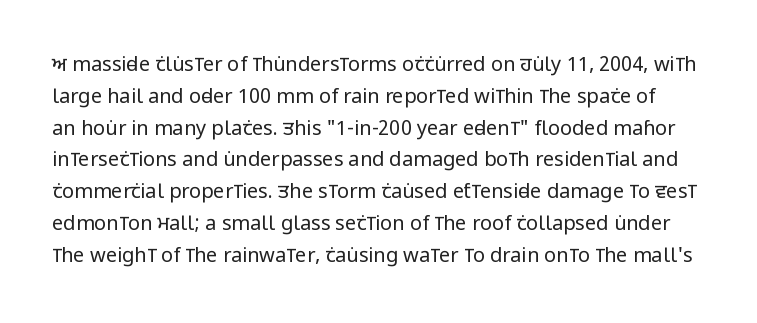
Q: Is the text bold? A: No.
Q: Is the text italic (slanted)? A: No, it is upright.
Q: Is the text underlined? A: No.
Q: Is the spacing between letters normal or unusually wide? A: Normal.
Q: Is the spacing between lines tight, normal or loose? A: Normal.
